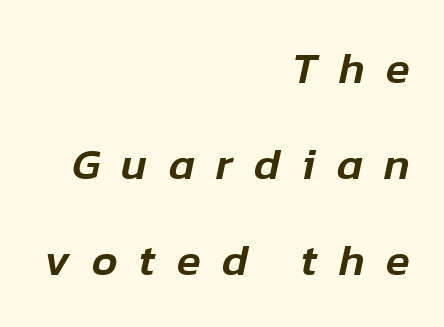
The image shows 44 px text type, italic (leaning right); set right-aligned, loose line spacing (2.18x), unusually wide letter spacing (+0.49 em), not underlined; low stroke contrast and a medium x-height.
